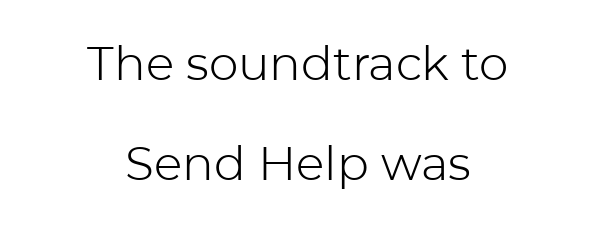
The image shows 47 px light sans-serif type, upright; set centered, loose line spacing (2.12x), normal letter spacing, not underlined; low stroke contrast and a medium x-height.
